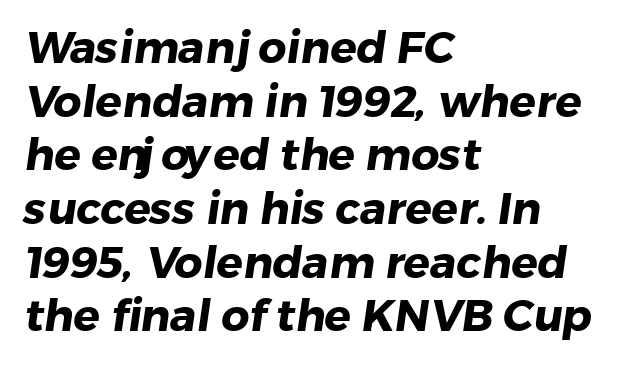
{"serif": "no", "bold": "yes", "weight": "heavy", "width": "normal", "stroke_contrast": "low", "x_height": "medium", "monospaced": "no", "underline": "no", "align": "left", "line_spacing_ratio": 1.22, "letter_spacing": "normal", "letter_spacing_em": 0.0, "glyph_px": 44}
